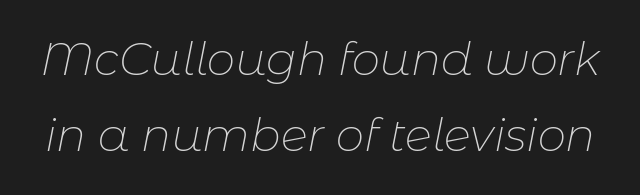
{"italic": "yes", "lean": "right", "slant_degrees": 11, "bold": "no", "weight": "thin", "width": "normal", "stroke_contrast": "low", "x_height": "medium", "monospaced": "no", "underline": "no", "line_spacing": "normal", "line_spacing_ratio": 1.7, "letter_spacing": "normal", "letter_spacing_em": 0.0, "glyph_px": 45}
